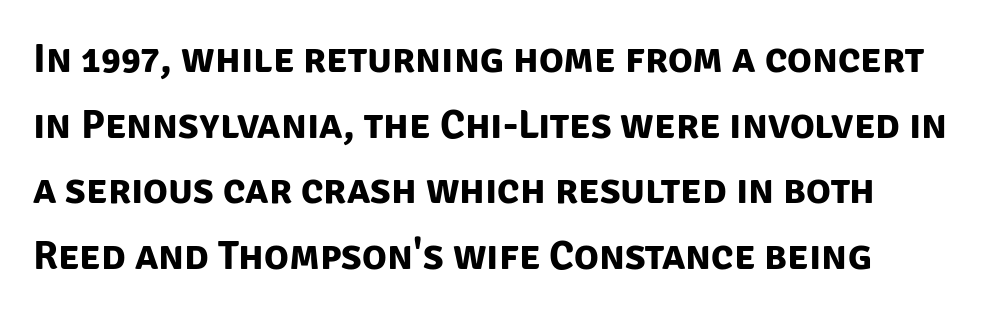
The image shows 41 px bold sans-serif type; set normal line spacing (1.6x), normal letter spacing, not underlined; low stroke contrast and a large x-height.
